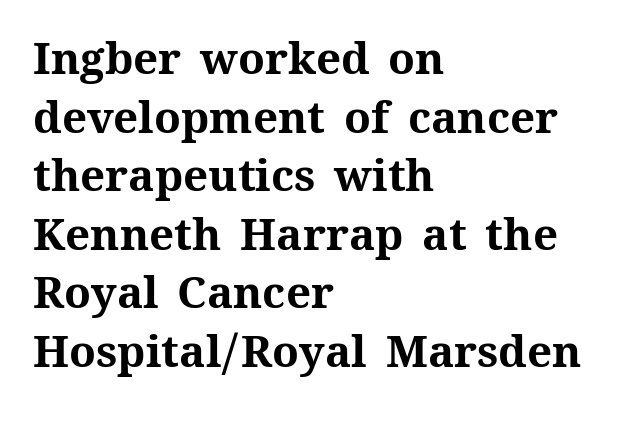
The image shows 44 px bold type, upright; set left-aligned, normal line spacing (1.33x), normal letter spacing, not underlined; medium stroke contrast and a medium x-height.
